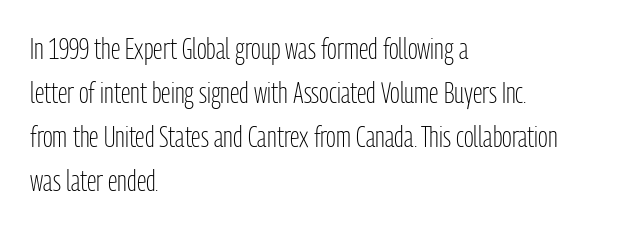
Q: Is the text bold? A: No.
Q: Is the text italic (slanted)? A: No, it is upright.
Q: Is the typeface a serif or a sans-serif typeface? A: Sans-serif.
Q: Is the text underlined? A: No.
Q: How is the paragraph aligned? A: Left-aligned.
Q: Is the spacing between letters normal or unusually wide? A: Normal.
Q: Is the spacing between lines tight, normal or loose? A: Normal.
Q: Width (condensed, normal, or wide)? A: Condensed.
Q: Stroke contrast? A: Low.
Q: x-height? A: Medium.
Q: Monospaced? A: No.
